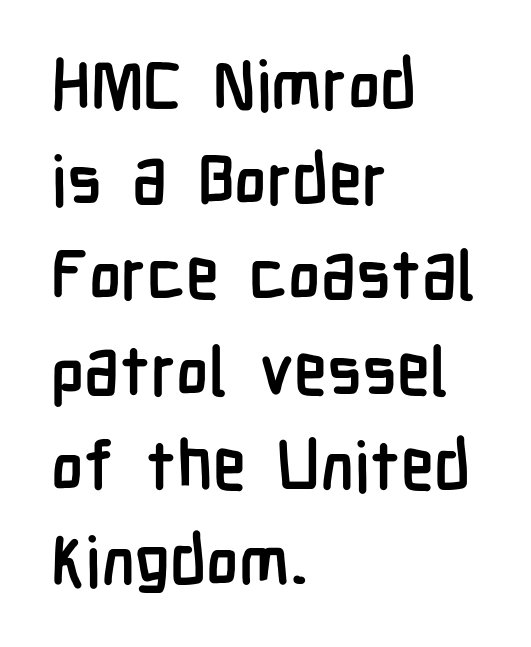
A typesetter would call this proportional, since set widths differ per character. The lettering holds an erect, upright posture throughout. This sample keeps an unexceptional amount of space between lines. Characters follow at the spacing the type designer built in. In terms of weight, the rendering is a true, heavy bold.
